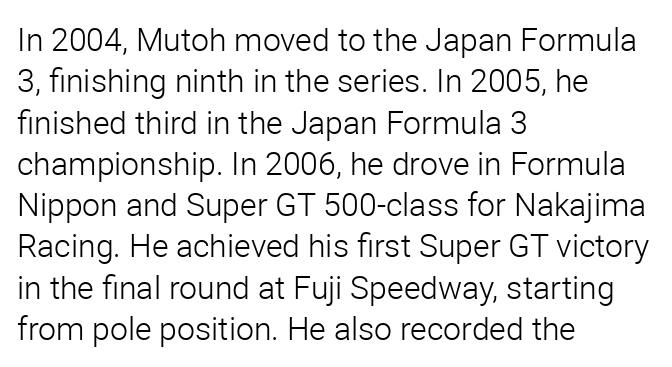
A quiet, ordinary-to-light weight characterises the typeface. The gap between lines stays unmarked. In terms of letterform style, serifs are entirely absent. Reading down the block, your eye returns to a fixed left position each line. Each letter keeps its own natural width here, so spacing adapts to shape. Letter spacing: default.
